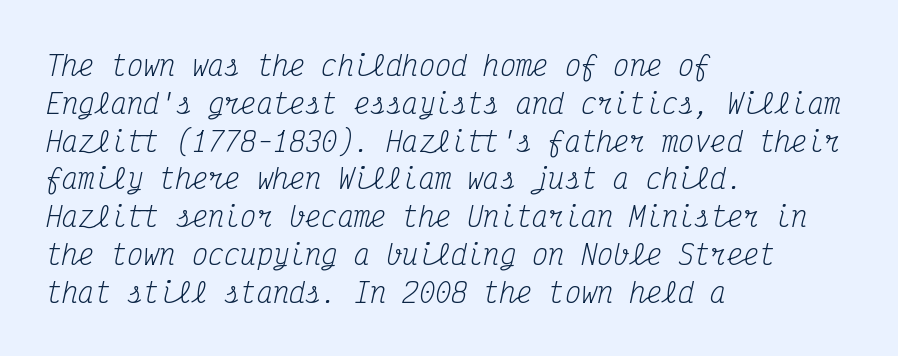
The image shows 27 px text type, italic (leaning right); set left-aligned, normal line spacing (1.4x), normal letter spacing, not underlined.
